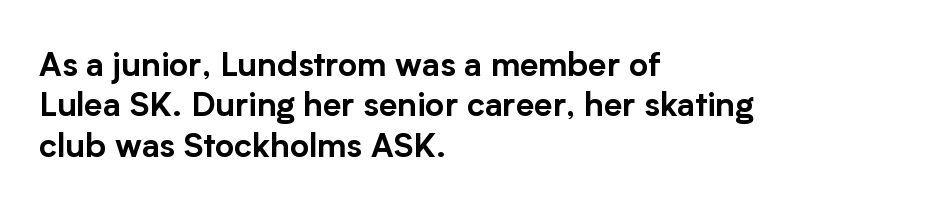
Anything drawn beneath the words? Only blank space. The passage shown is typed in a proportional face where columns would drift. Do the letters lean? They stand straight. Short note: letters normally spaced. The face used here is a sans, in the tradition of grotesques and geometrics. These lines stack with their left ends in a neat column.
